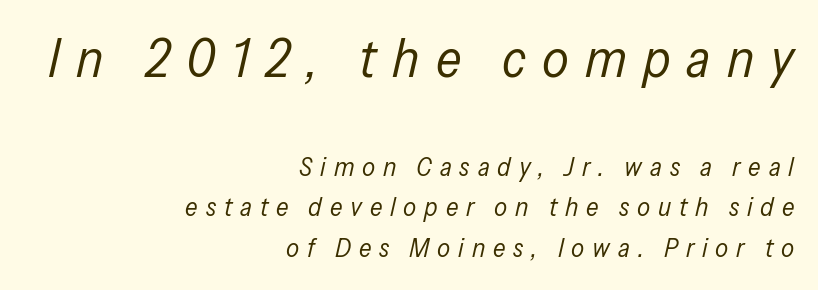
The area under the type is left untouched. No letter is thick-stroked: the sample isn't bold. All the whitespace from short lines collects on the left. Here the glyphs are tracked loosely, breaking word shapes into spaced letters. The rendering shrinks the type as you move from the upper chunk to the lower. The passage shown is typed in a proportional face where columns would drift.
